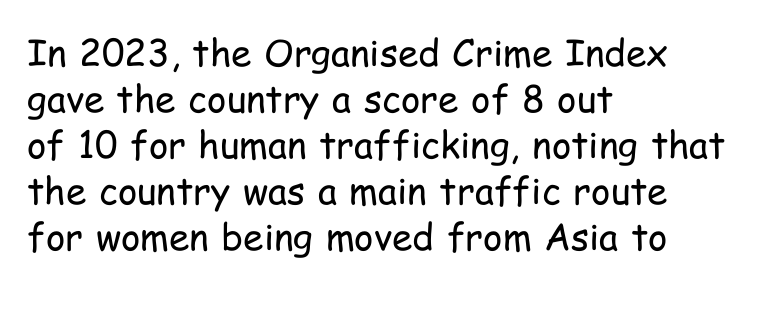
The strip under each line holds only bare page. The rendering keeps characters at their native spacing. Varying glyph widths throughout — classic text-font behaviour. No italicization has been applied; the sample stays upright. Type style note: lacks serifs.
